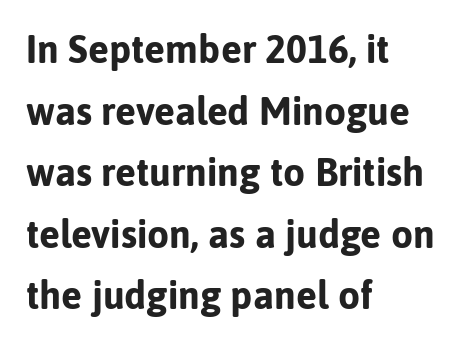
In terms of letterspacing, this is plain default setting. These lines are composed in type without serifs. Normally led — the rows are evenly, conventionally spaced. The face used here has the dense, thick strokes of a bold.
